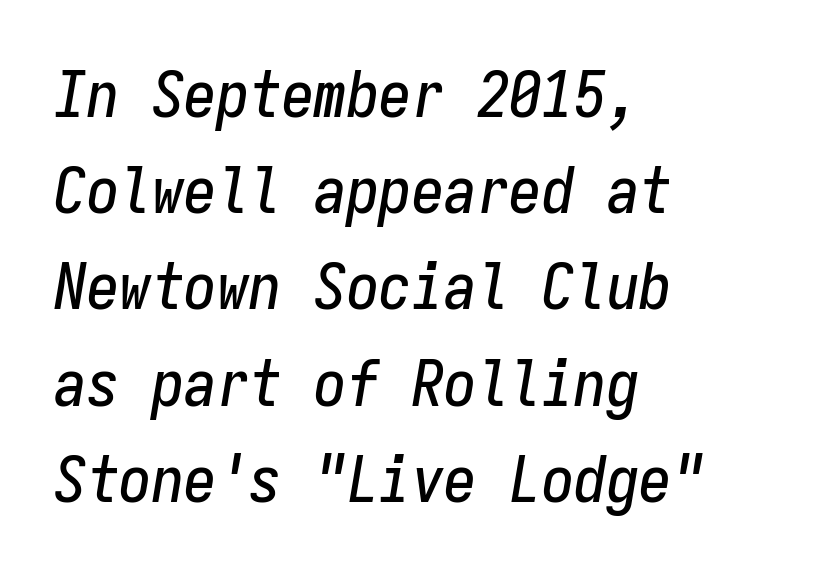
The setting favours the left margin, as ordinary paragraphs usually do. This is oblique type, the kind used for emphasis or titles. You could count columns in this text — the font is strictly monospaced. Caption: standard tracking, unaltered. The line-height multiplier appears to be the usual default.
